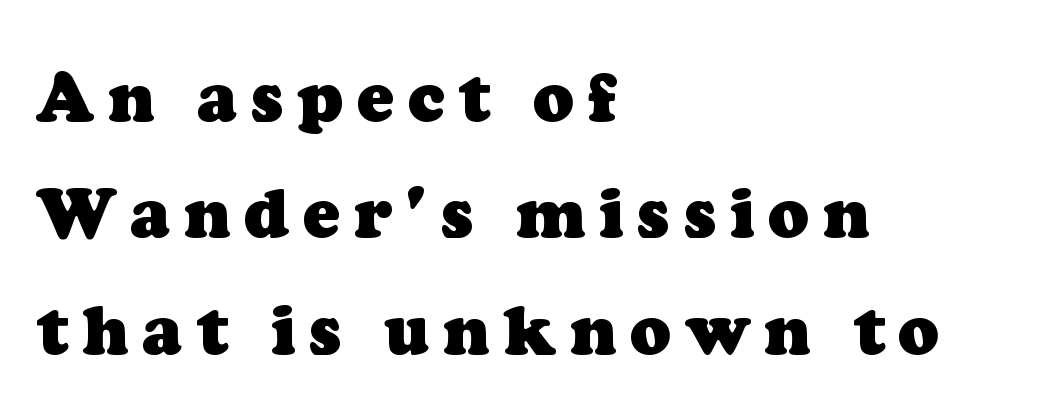
Q: Is the text bold? A: Yes.
Q: Is the typeface a serif or a sans-serif typeface? A: Serif.
Q: Is the text underlined? A: No.
Q: How is the paragraph aligned? A: Left-aligned.
Q: Is the spacing between letters normal or unusually wide? A: Unusually wide.
Q: Width (condensed, normal, or wide)? A: Normal.
Q: Stroke contrast? A: Low.
Q: x-height? A: Medium.
Q: Monospaced? A: No.
